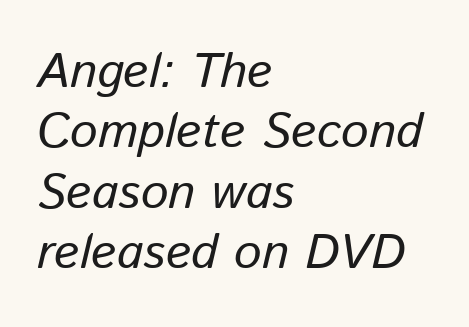
Q: Is the text italic (slanted)? A: Yes, it leans right by about 13 degrees.
Q: Is the text underlined? A: No.
Q: How is the paragraph aligned? A: Left-aligned.
Q: Is the spacing between letters normal or unusually wide? A: Normal.
Q: Width (condensed, normal, or wide)? A: Normal.
Q: Stroke contrast? A: Low.
Q: x-height? A: Medium.
Q: Monospaced? A: No.
